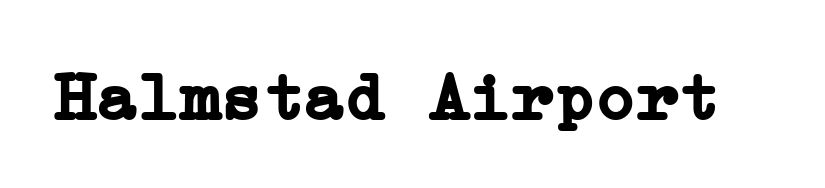
Q: Is the text bold? A: Yes.
Q: Is the text italic (slanted)? A: No, it is upright.
Q: Is the typeface a serif or a sans-serif typeface? A: Serif.
Q: Is the text underlined? A: No.
Q: Is the spacing between letters normal or unusually wide? A: Normal.
Q: Width (condensed, normal, or wide)? A: Normal.
Q: Stroke contrast? A: Low.
Q: x-height? A: Medium.
